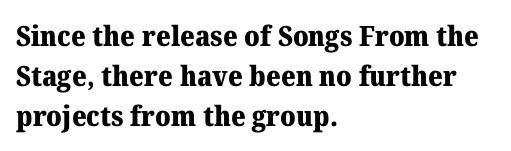
The image shows 28 px heavy serif type, upright; set left-aligned, normal line spacing (1.42x), normal letter spacing, not underlined; medium stroke contrast and a medium x-height.
